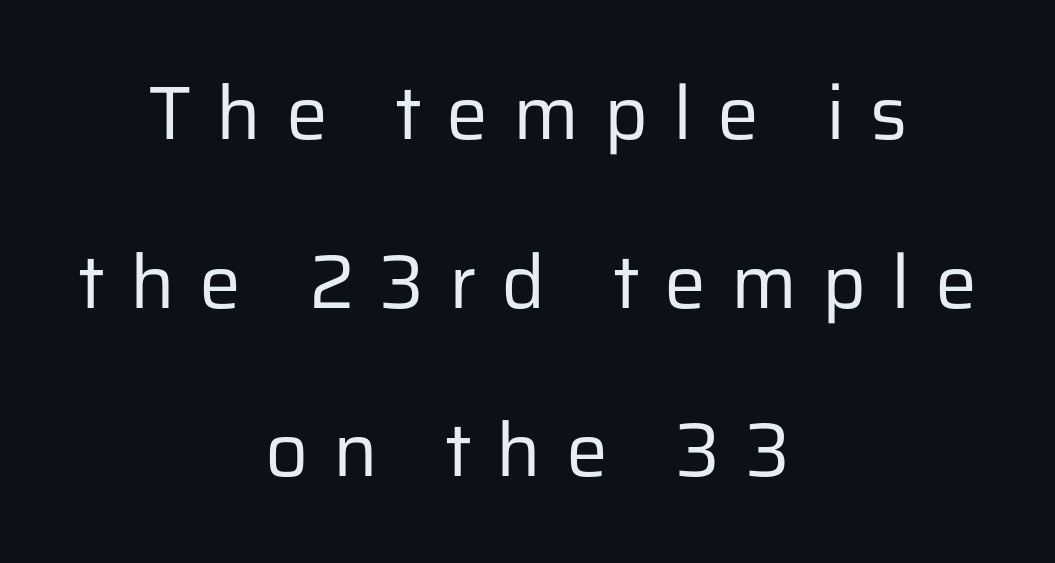
The image shows 75 px regular-weight sans-serif type, upright; set centered, loose line spacing (2.25x), unusually wide letter spacing (+0.33 em), not underlined; low stroke contrast and a medium x-height.
